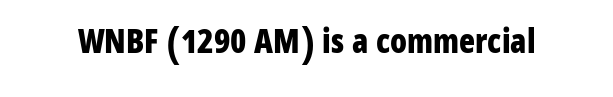
Characters remain perfectly vertical along every line. These words are printed bold, with thick strokes throughout. Nope, no serifs anywhere on these letters. The rendering uses natural spacing where letterforms have individual widths.
